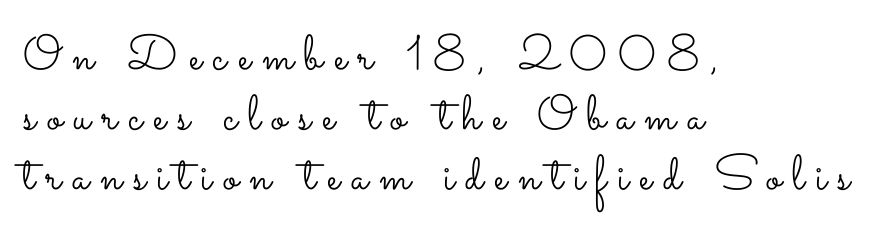
The image shows 49 px light, wide type; set left-aligned, line spacing 1.22x, unusually wide letter spacing (+0.23 em), not underlined; low stroke contrast and a small x-height.
